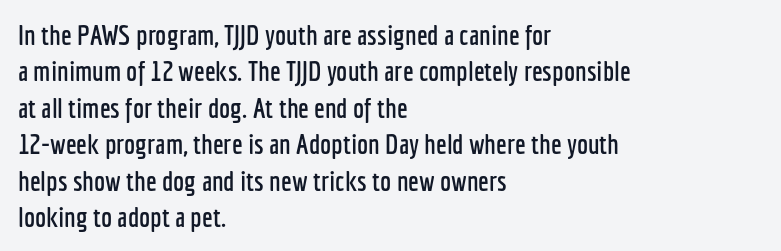
The image shows 28 px condensed sans-serif type, upright; set left-aligned, normal line spacing (1.3x), normal letter spacing, not underlined; low stroke contrast and a medium x-height.
